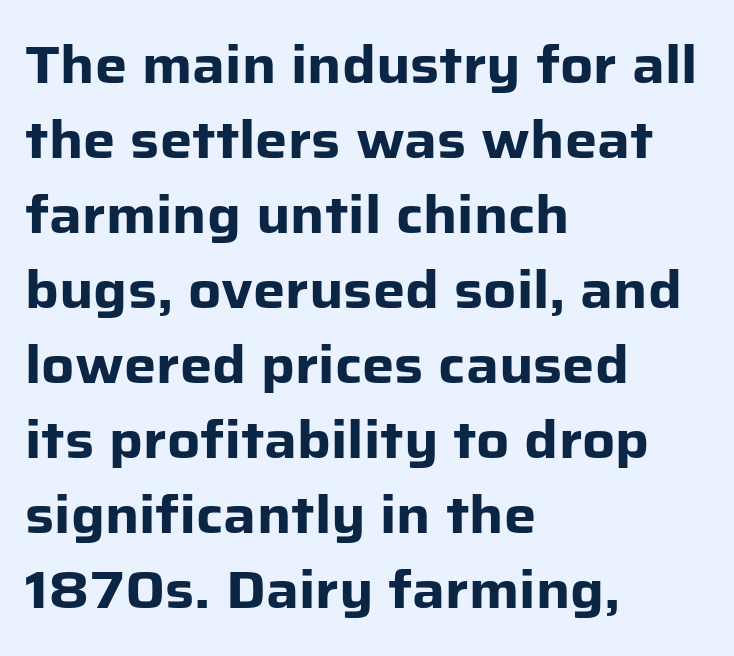
Q: Is the text bold? A: Yes.
Q: Is the text italic (slanted)? A: No, it is upright.
Q: Is the typeface a serif or a sans-serif typeface? A: Sans-serif.
Q: Is the text underlined? A: No.
Q: How is the paragraph aligned? A: Left-aligned.
Q: Is the spacing between letters normal or unusually wide? A: Normal.
Q: Is the spacing between lines tight, normal or loose? A: Normal.
Q: Width (condensed, normal, or wide)? A: Normal.
Q: Stroke contrast? A: Low.
Q: x-height? A: Medium.
Q: Monospaced? A: No.
